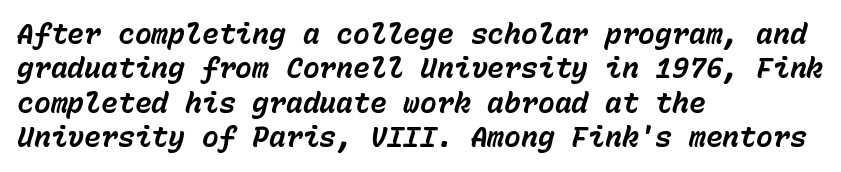
{"italic": "yes", "lean": "right", "slant_degrees": 15, "bold": "yes", "weight": "bold", "width": "normal", "stroke_contrast": "low", "x_height": "medium", "monospaced": "yes", "underline": "no", "align": "left", "line_spacing_ratio": 1.23, "letter_spacing": "normal", "letter_spacing_em": 0.0, "glyph_px": 28}
